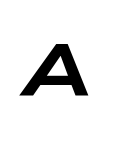
Unmarked baselines from the first word to the last. The glyphs look as if they've been sheared to an angle. Tracking value appears to be zero — textbook default spacing. Summary of weight: heavy, a full bold. This sample has the flowing, uneven cadence of proportional lettering.
